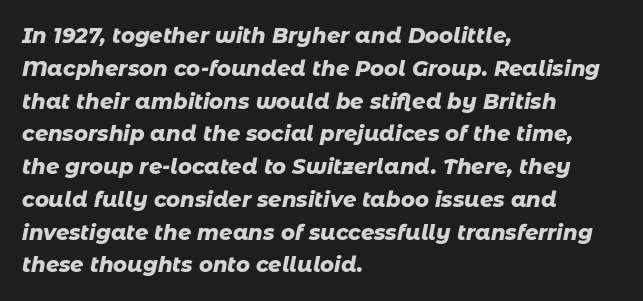
The image shows 21 px bold type, italic (leaning right); set left-aligned, normal line spacing (1.56x), normal letter spacing, not underlined.
